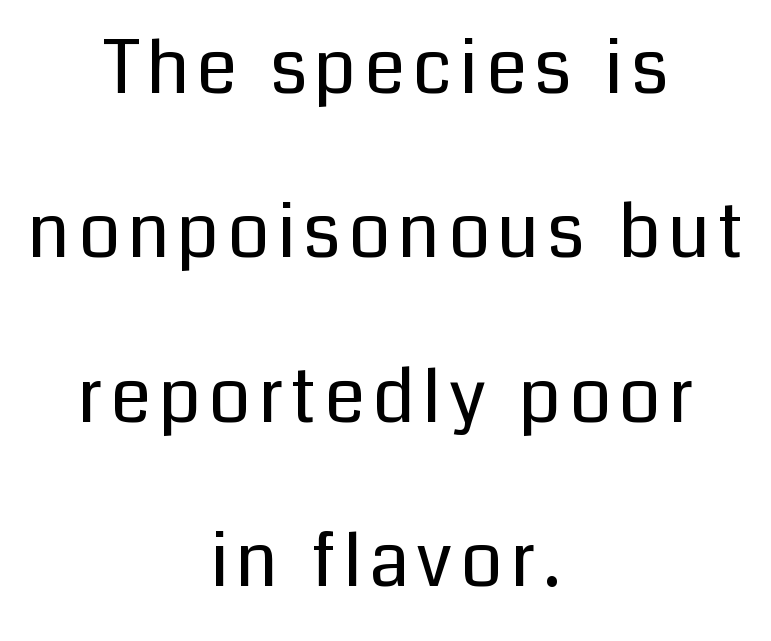
The image shows 74 px regular-weight sans-serif type, upright; set centered, loose line spacing (2.22x), not underlined; low stroke contrast and a medium x-height.
